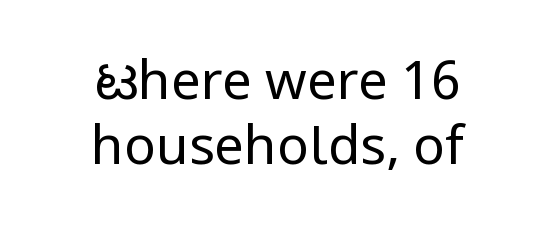
{"serif": "no", "italic": "no", "bold": "no", "weight": "regular", "width": "normal", "stroke_contrast": "low", "x_height": "medium", "monospaced": "no", "underline": "no", "align": "center", "line_spacing_ratio": 1.23, "letter_spacing": "normal", "letter_spacing_em": 0.0, "glyph_px": 53}
